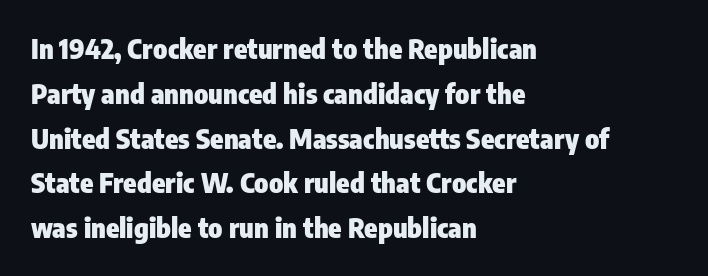
Q: Is the text bold? A: Yes.
Q: Is the text italic (slanted)? A: No, it is upright.
Q: Is the text underlined? A: No.
Q: How is the paragraph aligned? A: Left-aligned.
Q: Is the spacing between letters normal or unusually wide? A: Normal.
Q: Is the spacing between lines tight, normal or loose? A: Normal.
